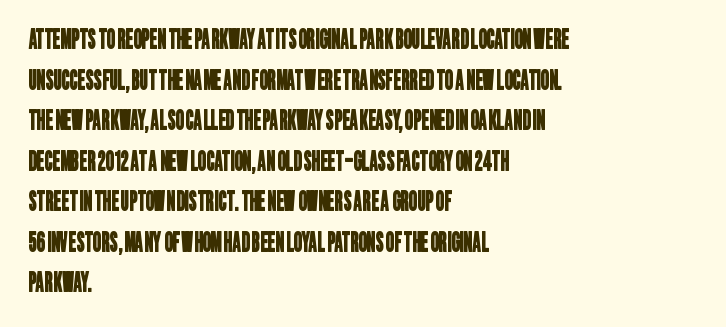
Q: Is the text underlined? A: No.
Q: How is the paragraph aligned? A: Left-aligned.
Q: Is the spacing between letters normal or unusually wide? A: Normal.
Q: Is the spacing between lines tight, normal or loose? A: Normal.
